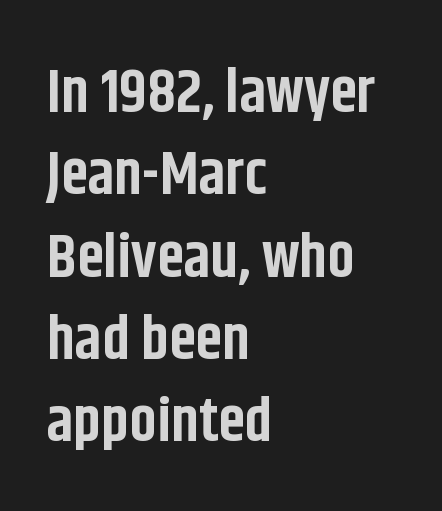
A student would call this left alignment; a typographer would say flush left, rag right. Rendered with straight, roman letterforms. Caption: standard tracking, unaltered. Regular leading.
